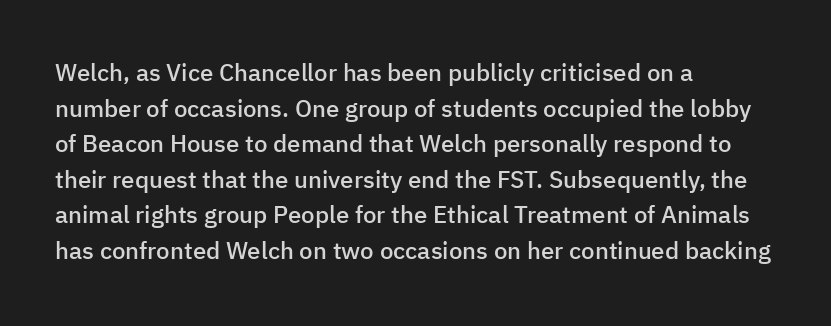
The image shows 24 px text type, upright; set left-aligned, normal line spacing (1.48x), normal letter spacing, not underlined.
